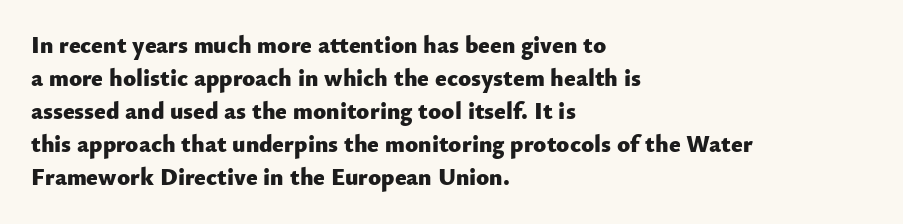
The image shows 24 px bold type, upright; set left-aligned, normal line spacing (1.38x), normal letter spacing, not underlined.
